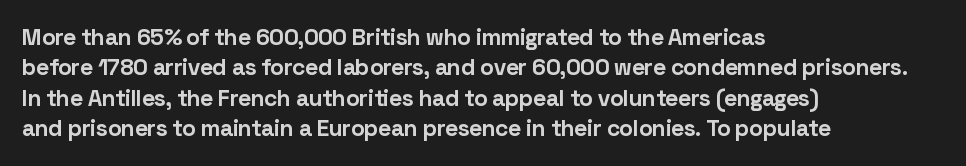
Each word holds together tightly as a unit, with standard inter-letter gaps. Typeset ragged right — the left edge is the straight one. Has an underline been added? It has not. The passage shown stacks its lines at a standard gap. A typesetter would mark this as roman, not italic. The passage shown is emphatically bold.
